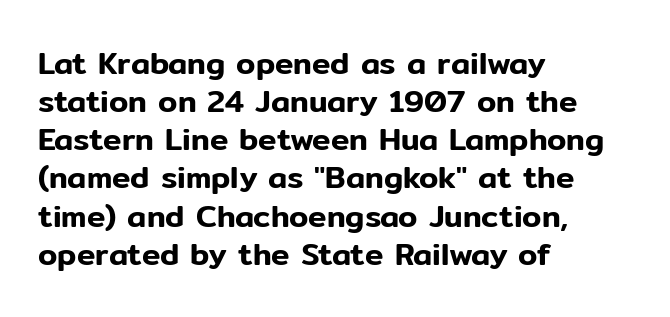
Typographically, this falls in the sans-serif category. Descenders are the only things crossing below the line. No extra tracking has been applied to these lines. These lines are rendered in a variable-pitch font.
